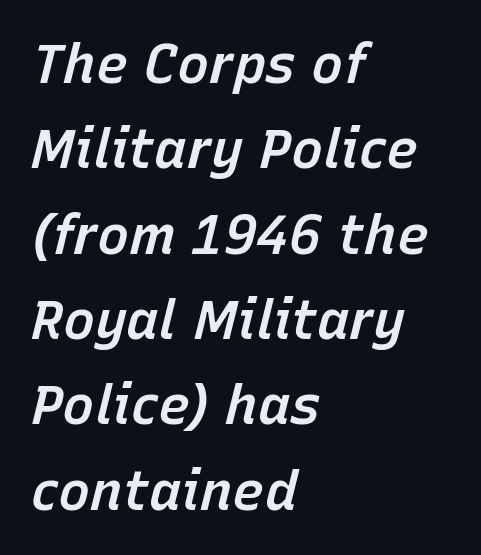
Q: Is the text bold? A: Semi-bold.
Q: Is the text italic (slanted)? A: Yes, it leans right by about 15 degrees.
Q: Is the text underlined? A: No.
Q: How is the paragraph aligned? A: Left-aligned.
Q: Is the spacing between letters normal or unusually wide? A: Normal.
Q: Is the spacing between lines tight, normal or loose? A: Normal.
Q: Width (condensed, normal, or wide)? A: Normal.
Q: Stroke contrast? A: Low.
Q: x-height? A: Medium.
Q: Monospaced? A: No.
